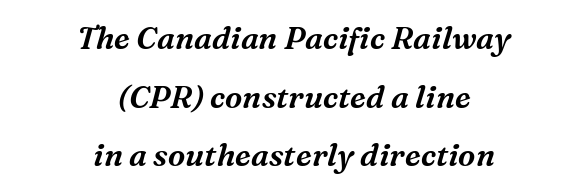
The image shows 31 px serif type, italic (leaning right); set centered, line spacing 1.89x, normal letter spacing, not underlined; medium stroke contrast and a medium x-height.
